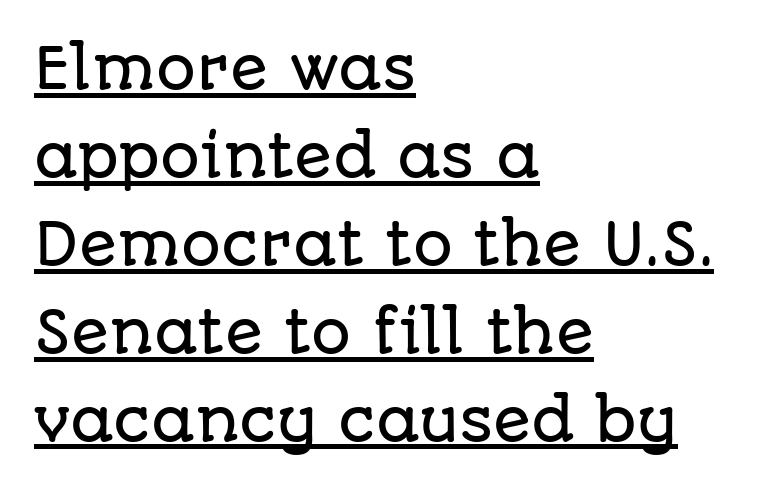
The image shows 56 px sans-serif type, upright; set left-aligned, normal line spacing (1.57x), normal letter spacing, underlined; low stroke contrast and a large x-height.
